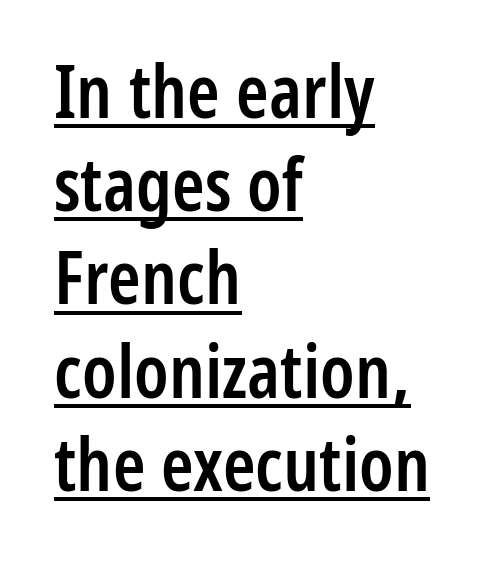
The image shows 74 px semibold, condensed sans-serif type, upright; set left-aligned, normal line spacing (1.26x), normal letter spacing, underlined; low stroke contrast and a medium x-height.
